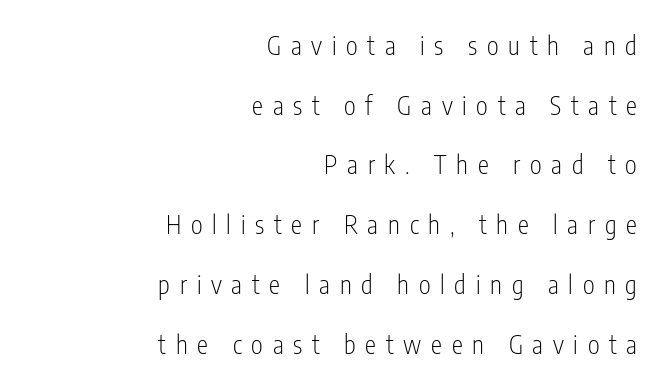
{"italic": "no", "bold": "no", "underline": "no", "align": "right", "line_spacing": "loose", "line_spacing_ratio": 2.39, "letter_spacing": "wide", "letter_spacing_em": 0.39, "glyph_px": 25}
